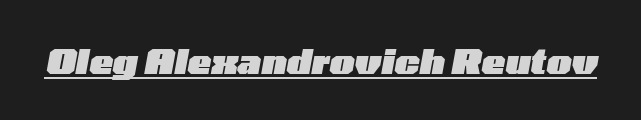
The image shows 35 px heavy, wide type, italic (leaning right); set normal letter spacing, underlined; low stroke contrast and a medium x-height.
